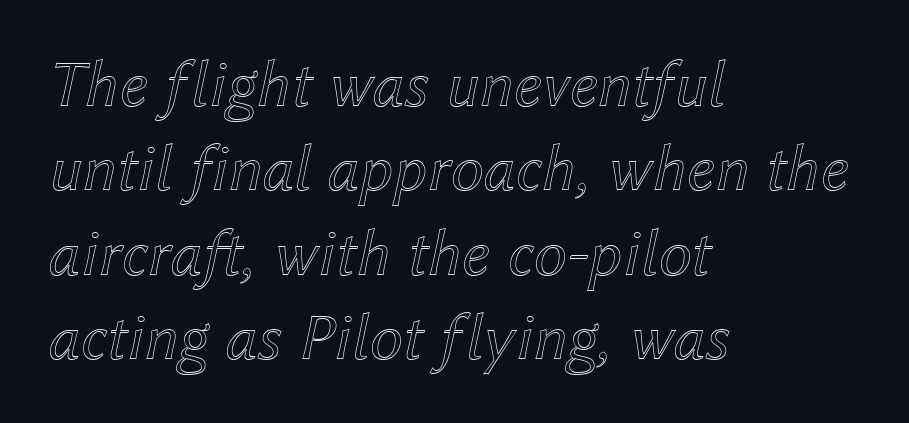
{"italic": "yes", "lean": "right", "slant_degrees": 12, "width": "normal", "x_height": "medium", "monospaced": "no", "underline": "no", "align": "left", "line_spacing": "normal", "line_spacing_ratio": 1.26, "letter_spacing": "normal", "letter_spacing_em": 0.0, "glyph_px": 67}
